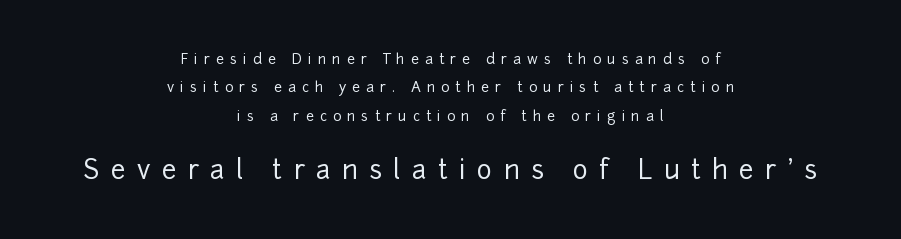
{"italic": "no", "underline": "no", "align": "center", "line_spacing": "loose", "line_spacing_ratio": 2.02, "letter_spacing": "wide", "letter_spacing_em": 0.43, "larger_block": "second", "size_ratio": 1.86, "glyph_px": 26}
